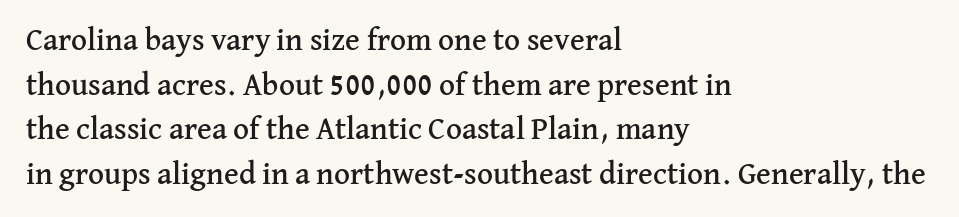
Descender tails drop into unmarked territory. This sample has the flowing, uneven cadence of proportional lettering. The lettering stays uniformly vertical, giving the passage a roman look. The setting favours the left margin, as ordinary paragraphs usually do. Little horizontal feet cap the strokes, marking this as serif type.
